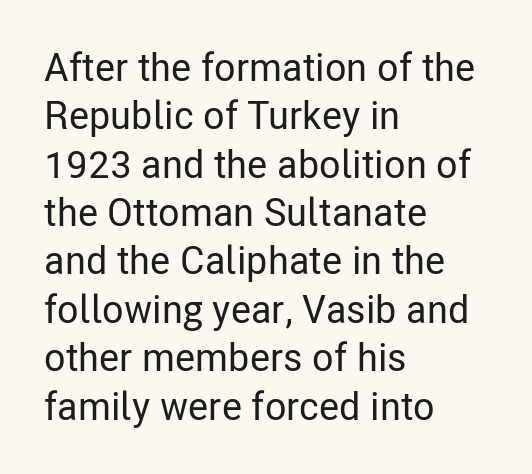
Spacing between characters is what you'd get straight out of the box. Posture: upright roman. Does the type have serifs? No, each stem ends abruptly. Character widths vary here, with narrow letters taking less room than wide ones.
